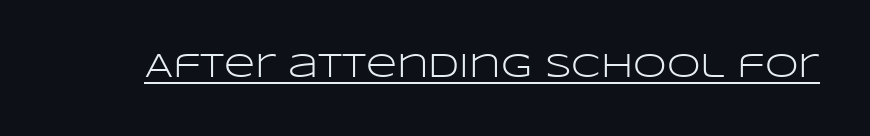
The image shows 34 px light, wide sans-serif type, upright; set normal letter spacing, underlined; low stroke contrast and a large x-height.
